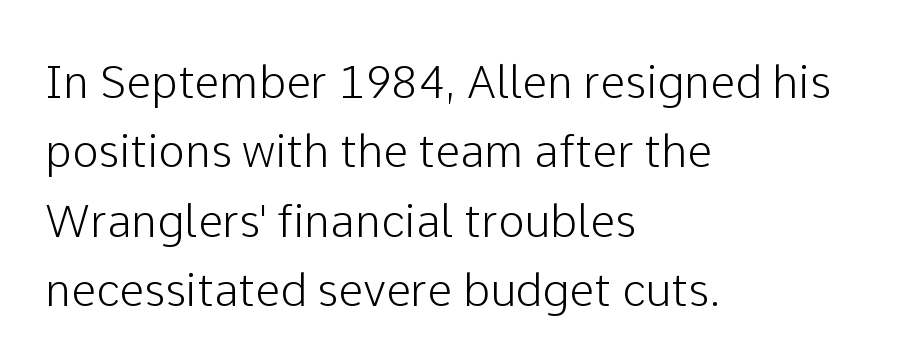
Q: Is the text italic (slanted)? A: No, it is upright.
Q: Is the typeface a serif or a sans-serif typeface? A: Sans-serif.
Q: Is the text underlined? A: No.
Q: How is the paragraph aligned? A: Left-aligned.
Q: Is the spacing between letters normal or unusually wide? A: Normal.
Q: Is the spacing between lines tight, normal or loose? A: Normal.
Q: Width (condensed, normal, or wide)? A: Normal.
Q: Stroke contrast? A: Low.
Q: x-height? A: Medium.
Q: Monospaced? A: No.
